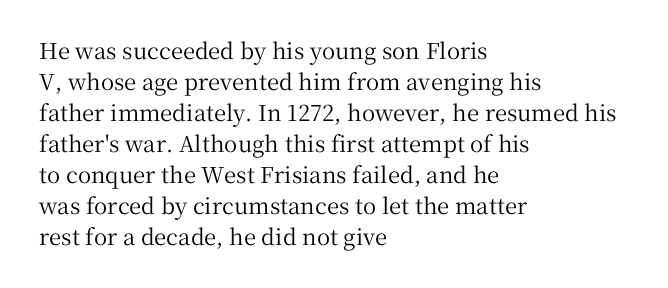
Q: Is the text italic (slanted)? A: No, it is upright.
Q: Is the text underlined? A: No.
Q: How is the paragraph aligned? A: Left-aligned.
Q: Is the spacing between letters normal or unusually wide? A: Normal.
Q: Is the spacing between lines tight, normal or loose? A: Normal.
